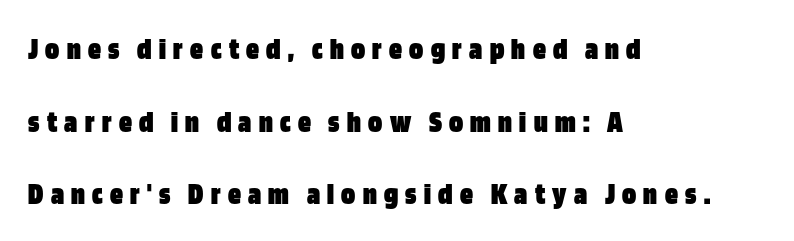
Posture: upright roman. The rendering uses a bold face; every stroke is thick and dark. All the whitespace from short lines collects on the right. Loose tracking; the words dissolve into strings of separated letters. Clear beneath every line of the passage.
